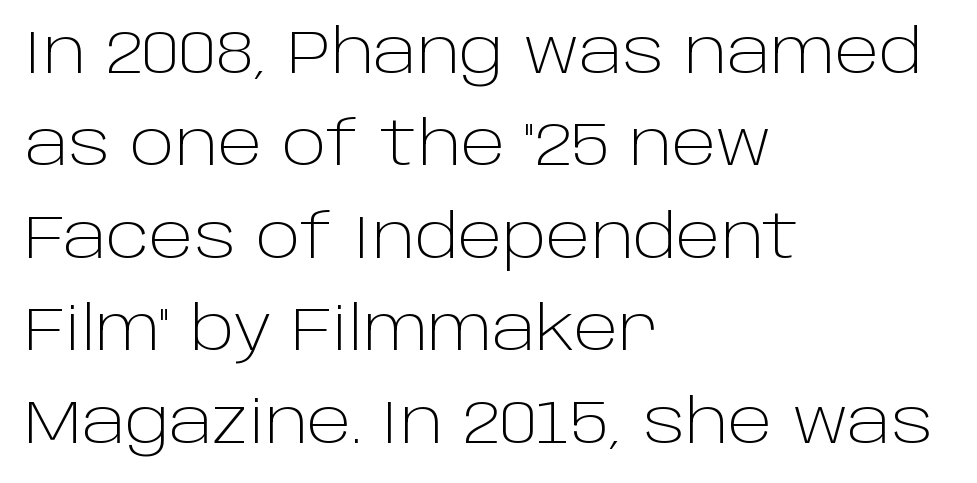
Q: Is the text bold? A: No.
Q: Is the text italic (slanted)? A: No, it is upright.
Q: Is the typeface a serif or a sans-serif typeface? A: Sans-serif.
Q: Is the text underlined? A: No.
Q: How is the paragraph aligned? A: Left-aligned.
Q: Is the spacing between letters normal or unusually wide? A: Normal.
Q: Is the spacing between lines tight, normal or loose? A: Normal.
Q: Width (condensed, normal, or wide)? A: Normal.
Q: Stroke contrast? A: Low.
Q: x-height? A: Large.
Q: Monospaced? A: No.
